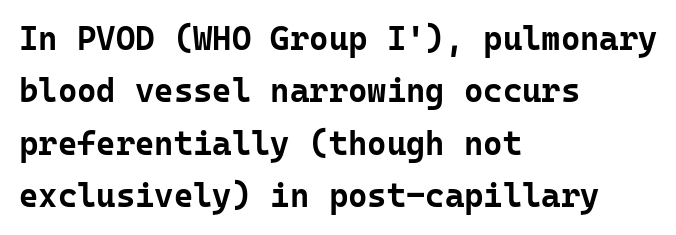
Q: Is the text bold? A: Yes.
Q: Is the text italic (slanted)? A: No, it is upright.
Q: Is the typeface a serif or a sans-serif typeface? A: Sans-serif.
Q: Is the text underlined? A: No.
Q: How is the paragraph aligned? A: Left-aligned.
Q: Is the spacing between letters normal or unusually wide? A: Normal.
Q: Is the spacing between lines tight, normal or loose? A: Normal.
Q: Width (condensed, normal, or wide)? A: Normal.
Q: Stroke contrast? A: Low.
Q: x-height? A: Medium.
Q: Monospaced? A: Yes.
